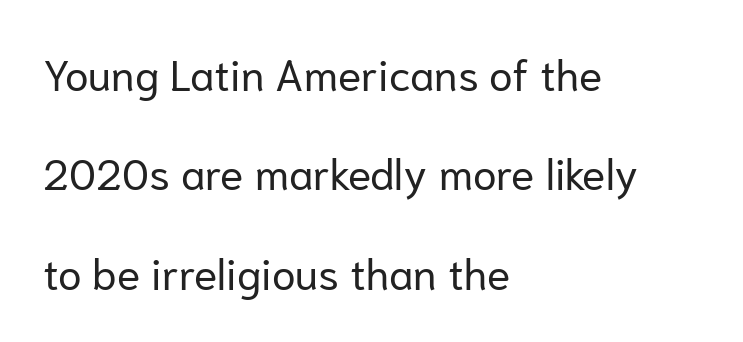
No word sits above an underline. Nothing sits at the stroke ends, so this counts as sans-serif. The ragged edge is on the right, which tells us the setting is flush left. Summary of weight: not heavy and not bold. Think of a printed novel: that variable character pitch is what you see here.
